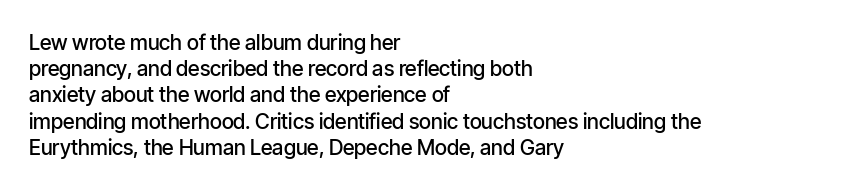
Q: Is the text bold? A: Semi-bold.
Q: Is the text italic (slanted)? A: No, it is upright.
Q: Is the text underlined? A: No.
Q: How is the paragraph aligned? A: Left-aligned.
Q: Is the spacing between letters normal or unusually wide? A: Normal.
Q: Is the spacing between lines tight, normal or loose? A: Normal.
